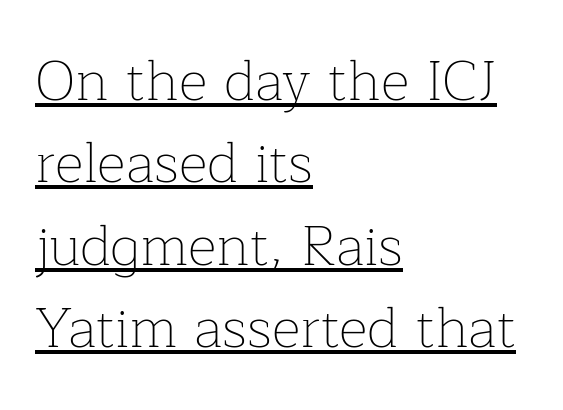
Think of a printed novel: that variable character pitch is what you see here. Letterform terminals end in serifs throughout the passage. Is there any slant? The stems are plumb. Nothing heavy about these letters — not bold at all.
